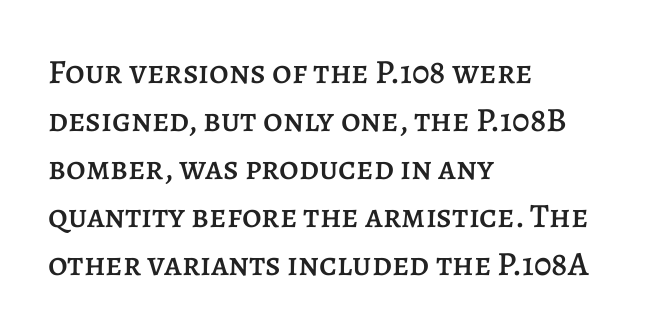
The image shows 34 px text type, upright; set left-aligned, normal line spacing (1.41x), normal letter spacing, not underlined; low stroke contrast and a large x-height.
